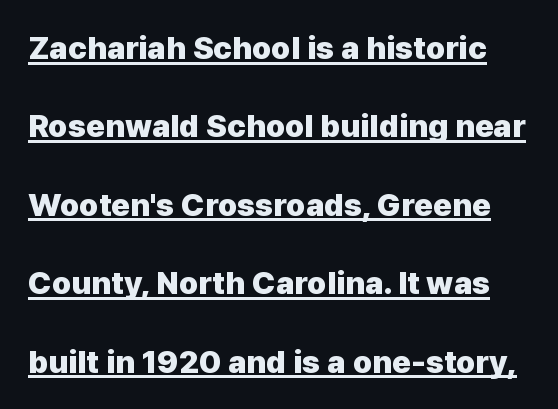
The image shows 32 px heavy sans-serif type, upright; set loose line spacing (2.45x), normal letter spacing, underlined; low stroke contrast and a medium x-height.
